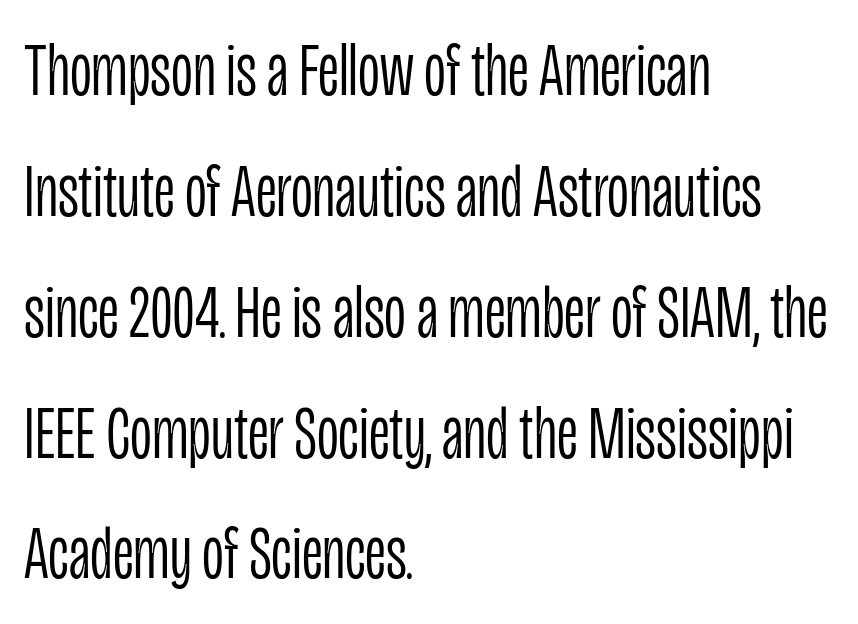
The image shows 76 px light, condensed sans-serif type, upright; set left-aligned, normal line spacing (1.59x), normal letter spacing, not underlined; low stroke contrast and a large x-height.
